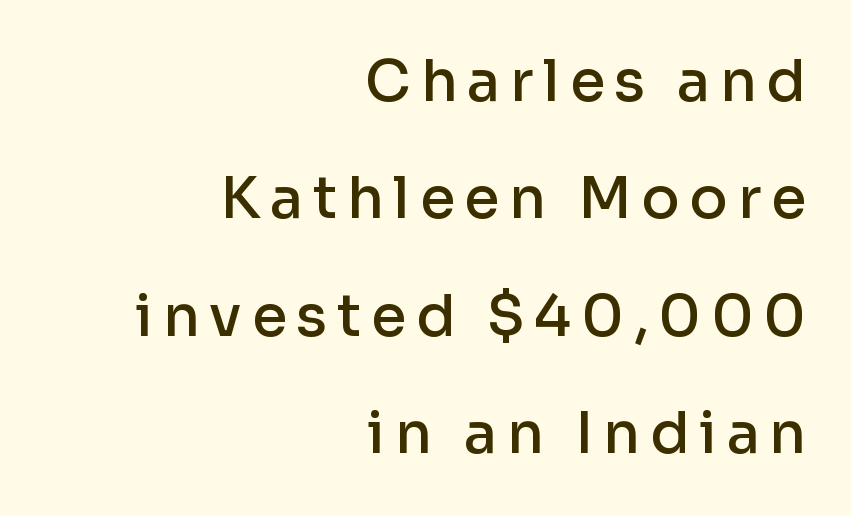
Q: Is the text bold? A: Semi-bold.
Q: Is the text italic (slanted)? A: No, it is upright.
Q: Is the typeface a serif or a sans-serif typeface? A: Sans-serif.
Q: Is the text underlined? A: No.
Q: How is the paragraph aligned? A: Right-aligned.
Q: Is the spacing between lines tight, normal or loose? A: Loose.
Q: Width (condensed, normal, or wide)? A: Normal.
Q: Stroke contrast? A: Low.
Q: x-height? A: Medium.
Q: Monospaced? A: No.
